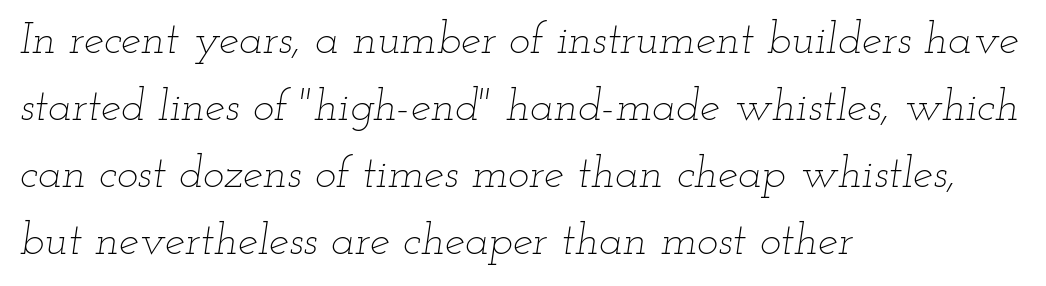
The image shows 45 px thin, wide type, italic (leaning right); set left-aligned, normal line spacing (1.49x), normal letter spacing, not underlined; low stroke contrast and a small x-height.
